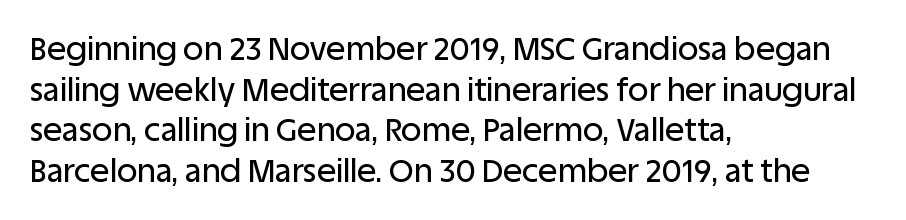
Q: Is the text italic (slanted)? A: No, it is upright.
Q: Is the typeface a serif or a sans-serif typeface? A: Sans-serif.
Q: Is the text underlined? A: No.
Q: How is the paragraph aligned? A: Left-aligned.
Q: Is the spacing between letters normal or unusually wide? A: Normal.
Q: Is the spacing between lines tight, normal or loose? A: Normal.
Q: Width (condensed, normal, or wide)? A: Normal.
Q: Stroke contrast? A: Low.
Q: x-height? A: Large.
Q: Monospaced? A: No.
